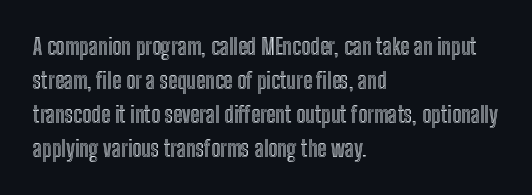
Q: Is the text italic (slanted)? A: No, it is upright.
Q: Is the text underlined? A: No.
Q: How is the paragraph aligned? A: Left-aligned.
Q: Is the spacing between letters normal or unusually wide? A: Normal.
Q: Is the spacing between lines tight, normal or loose? A: Normal.
